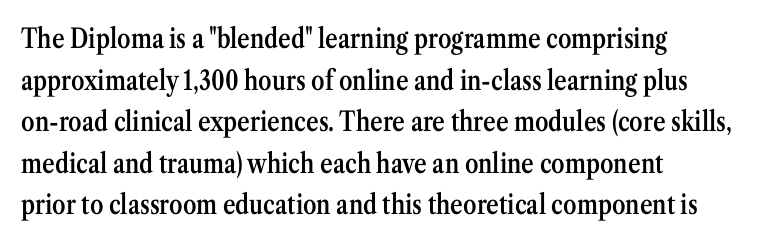
The foot of each line stays bare and open. Teacher's note: observe the even left margin — that is flush-left alignment. Summary of vertical rhythm: regular, with standard interline spacing. The typesetting leans somewhat heavy: a semibold. The lettering stays uniformly vertical, giving the passage a roman look.
